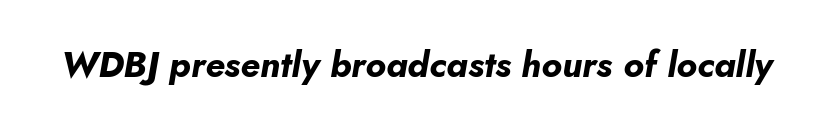
The face used here has the dense, thick strokes of a bold. How are the letters spaced? Ordinarily, with no added tracking. Lines of text with bare space underneath. The letters advance in unequal steps, a hallmark of proportional type.
